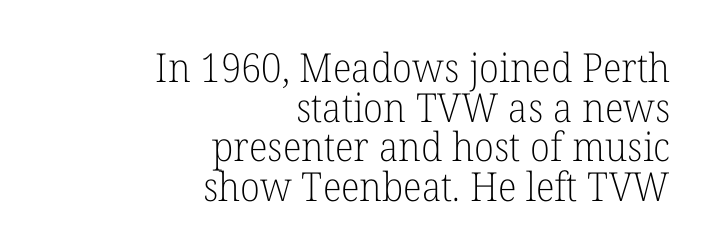
The image shows 40 px light serif type, upright; set right-aligned, tight line spacing (0.99x), normal letter spacing, not underlined; low stroke contrast and a medium x-height.
